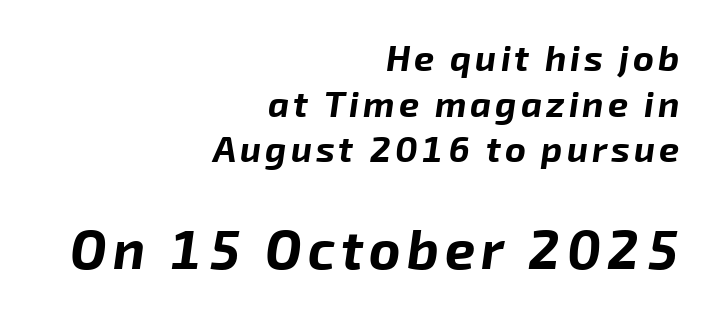
Q: Is the text bold? A: Yes.
Q: Is the text italic (slanted)? A: Yes, it leans right by about 8 degrees.
Q: Is the text underlined? A: No.
Q: How is the paragraph aligned? A: Right-aligned.
Q: Is the spacing between lines tight, normal or loose? A: Normal.
Q: Which block of text is set in a larger size, the first (top) or the second (bottom)? A: The second (bottom) one.
Q: Width (condensed, normal, or wide)? A: Normal.
Q: Stroke contrast? A: Low.
Q: x-height? A: Medium.
Q: Monospaced? A: No.
